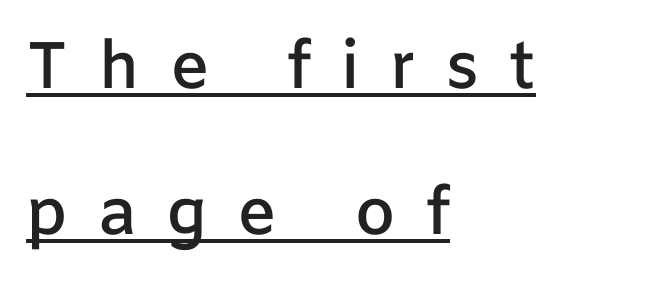
Does the lettering tilt? It doesn't — this is upright. Each word looks stretched out because of the extra space between its letters. Looks like someone drew a line under every word here. The face used here is proportionally spaced, like ordinary book or web type.
